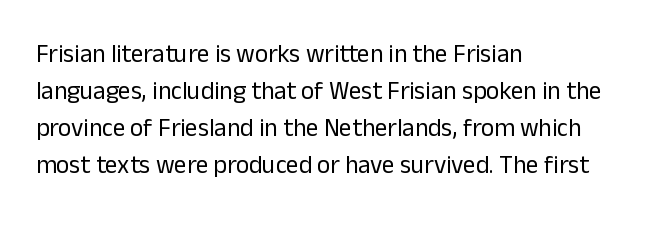
{"italic": "no", "bold": "no", "underline": "no", "align": "left", "line_spacing": "normal", "line_spacing_ratio": 1.48, "letter_spacing": "normal", "letter_spacing_em": 0.0, "glyph_px": 25}
